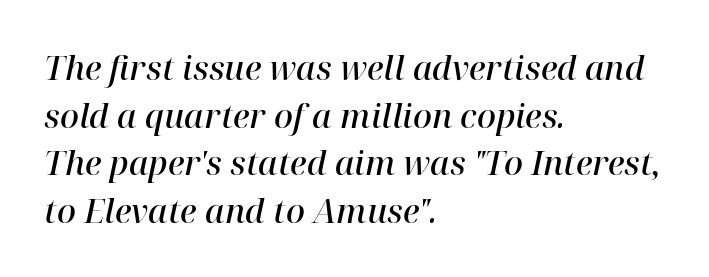
Honestly, there is no underline to notice here at all. The glyphs have the mass of a demibold cut, below bold. A typesetter would call this zero additional tracking. Proportional: the letters do not fall into vertical columns. Examine the stroke ends and you'll spot serifs.
